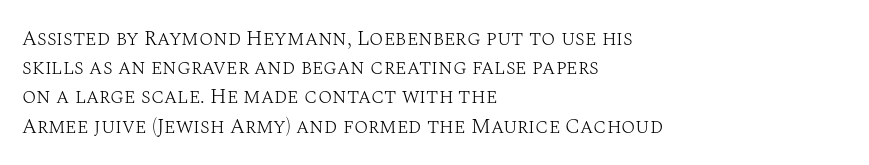
Tracking here is standard; glyphs follow each other at the usual distance. Heft: none added — not bold. These lines are set flush left with a ragged right edge. The letters stand straight up with perfectly vertical stems. Has an underline been added? It has not.
